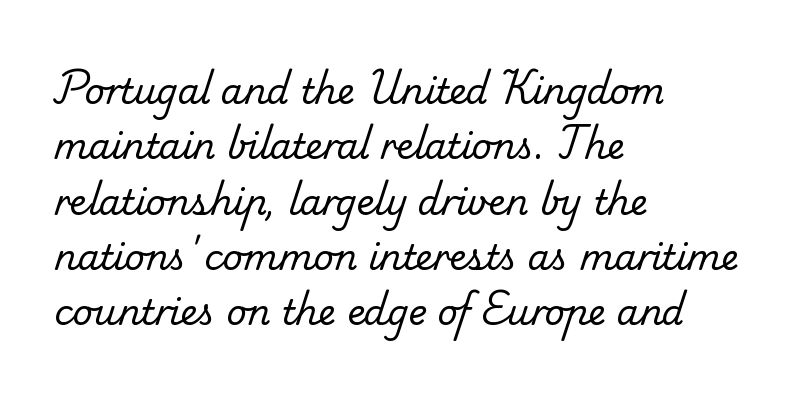
This rendering employs a face with finishing strokes, i.e., a serif. Varying glyph widths throughout — classic text-font behaviour. No heavy texture on the line: the type isn't bold. Casual observation: everything's shoved over to the left. Check under the words: just untouched page.
